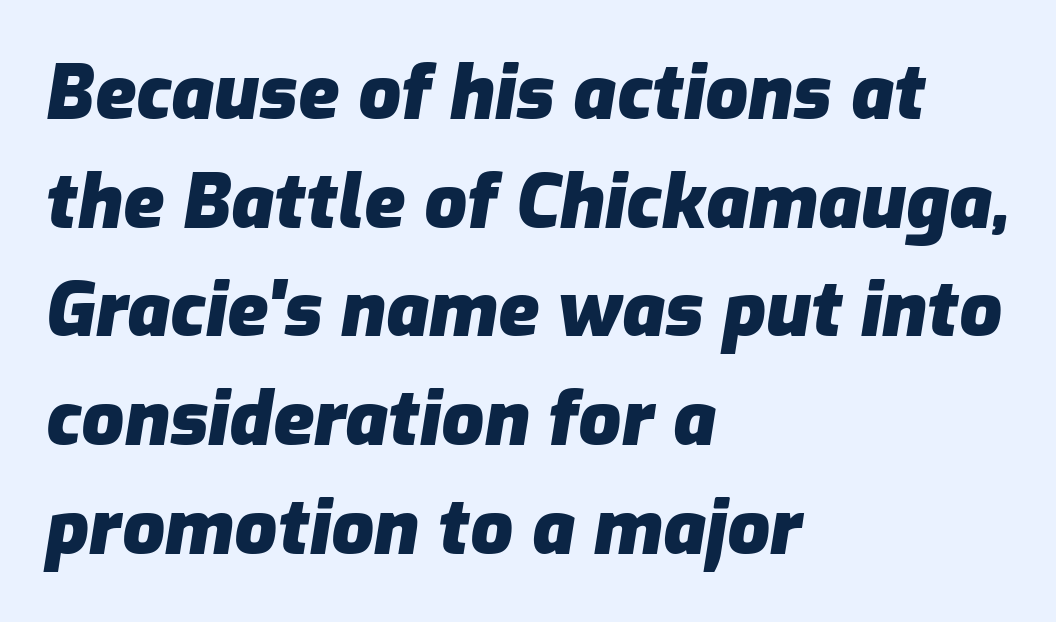
Yep, that's italic — everything's leaning. A typesetter would call this leading conventional body-copy spacing. The strokes are fattened all the way to bold. The strip under each line holds only bare page. The face used here is proportionally spaced, like ordinary book or web type. Default kerning and tracking; the words read as compact shapes.
